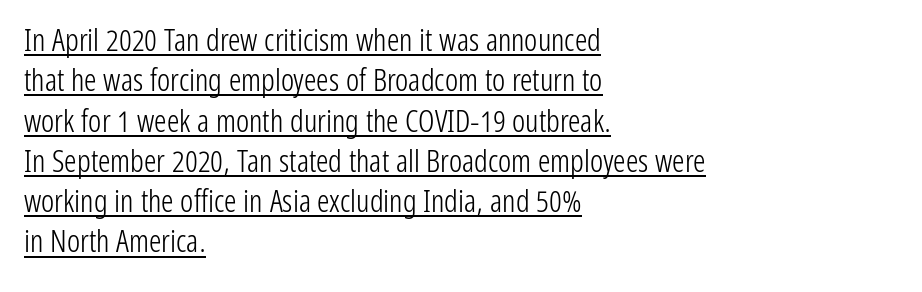
{"serif": "no", "italic": "no", "bold": "no", "weight": "light", "width": "condensed", "stroke_contrast": "low", "x_height": "medium", "monospaced": "no", "underline": "yes", "align": "left", "line_spacing": "normal", "line_spacing_ratio": 1.3, "letter_spacing": "normal", "letter_spacing_em": 0.0, "glyph_px": 31}
